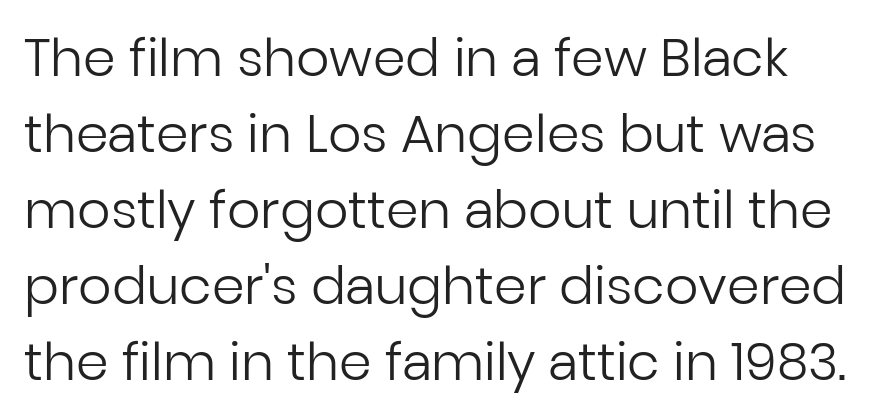
The image shows 52 px regular-weight sans-serif type, upright; set normal line spacing (1.46x), normal letter spacing, not underlined; low stroke contrast and a medium x-height.
